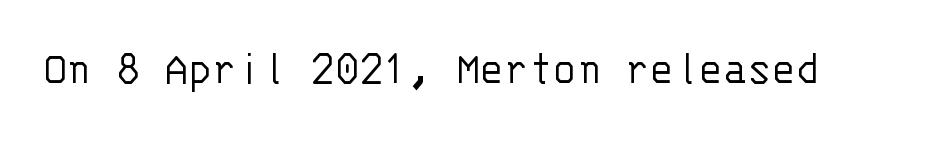
The typeface has the unassuming heft of standard copy or less. You could call the tracking neutral — neither tight nor loose. To sum up the face: it is a sans, with no serifs. Each letter, wide or thin by design, is forced into the same width here.
